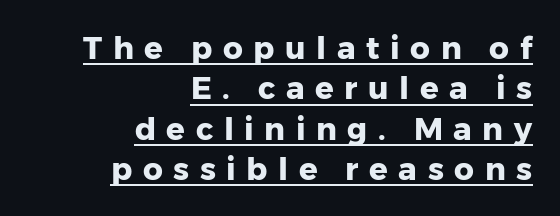
Do the characters align in a grid? No, the font is proportional. Bold? Absolutely — the strokes are thick and heavy. What's the leading like? Ordinary, nothing unusual. The specimen includes a rule beneath the text block's lines.
